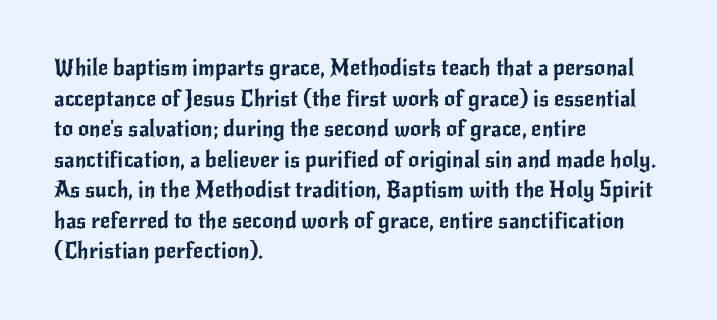
Q: Is the text italic (slanted)? A: No, it is upright.
Q: Is the text underlined? A: No.
Q: How is the paragraph aligned? A: Left-aligned.
Q: Is the spacing between letters normal or unusually wide? A: Normal.
Q: Is the spacing between lines tight, normal or loose? A: Normal.
